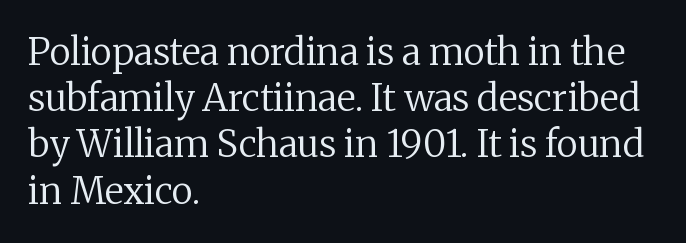
Is there much room between lines? A standard amount, neither cramped nor airy. Serif or sans? Serif — the stroke terminals have little feet. A typesetter would call this proportional, since set widths differ per character. This rendering features lettering with no underline. Compared with typical body copy, the letter spacing here is the same. Italic? Not at all — the glyphs are vertical.
